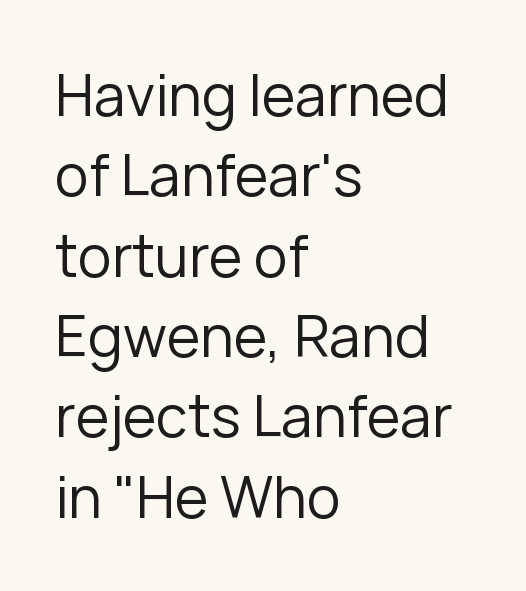
Q: Is the text bold? A: No.
Q: Is the text italic (slanted)? A: No, it is upright.
Q: Is the typeface a serif or a sans-serif typeface? A: Sans-serif.
Q: Is the text underlined? A: No.
Q: How is the paragraph aligned? A: Left-aligned.
Q: Is the spacing between letters normal or unusually wide? A: Normal.
Q: Is the spacing between lines tight, normal or loose? A: Normal.
Q: Width (condensed, normal, or wide)? A: Normal.
Q: Stroke contrast? A: Low.
Q: x-height? A: Medium.
Q: Monospaced? A: No.
